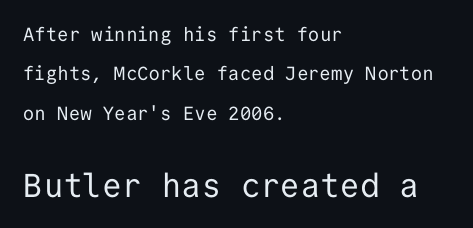
{"serif": "no", "italic": "no", "bold": "no", "weight": "regular", "width": "normal", "stroke_contrast": "low", "x_height": "medium", "monospaced": "yes", "underline": "no", "align": "left", "line_spacing": "loose", "line_spacing_ratio": 2.07, "letter_spacing": "normal", "letter_spacing_em": 0.0, "larger_block": "second", "size_ratio": 1.74, "glyph_px": 33}
